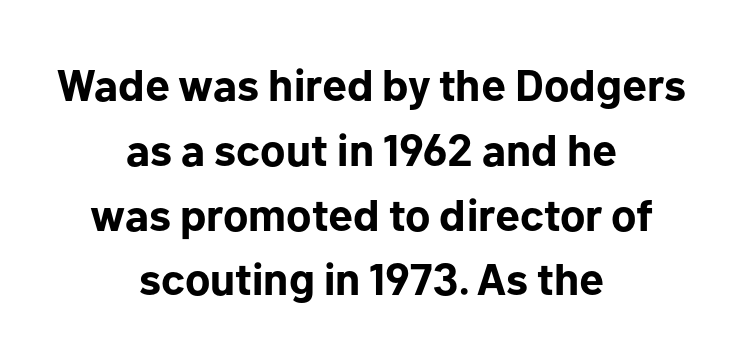
Style check: upright. Characters follow at the spacing the type designer built in. Varying glyph widths throughout — classic text-font behaviour. The characters look thick and weighty, a clear bold.
